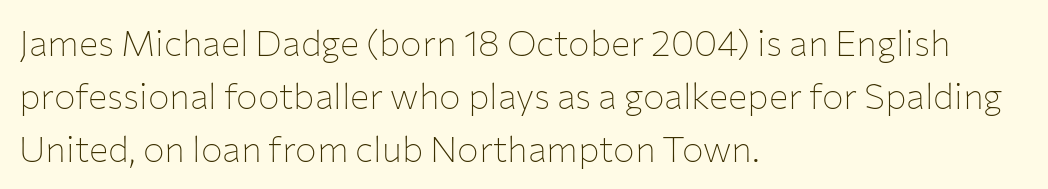
The image shows 36 px thin sans-serif type, upright; set left-aligned, normal line spacing (1.47x), normal letter spacing, not underlined; low stroke contrast and a medium x-height.
